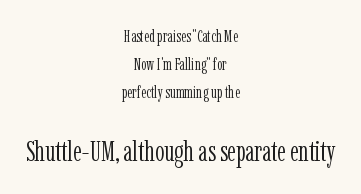
Q: Is the text bold? A: No.
Q: Is the text italic (slanted)? A: No, it is upright.
Q: Is the typeface a serif or a sans-serif typeface? A: Serif.
Q: Is the text underlined? A: No.
Q: How is the paragraph aligned? A: Centered.
Q: Is the spacing between letters normal or unusually wide? A: Normal.
Q: Is the spacing between lines tight, normal or loose? A: Normal.
Q: Which block of text is set in a larger size, the first (top) or the second (bottom)? A: The second (bottom) one.
Q: Width (condensed, normal, or wide)? A: Condensed.
Q: Stroke contrast? A: Low.
Q: x-height? A: Medium.
Q: Monospaced? A: No.
